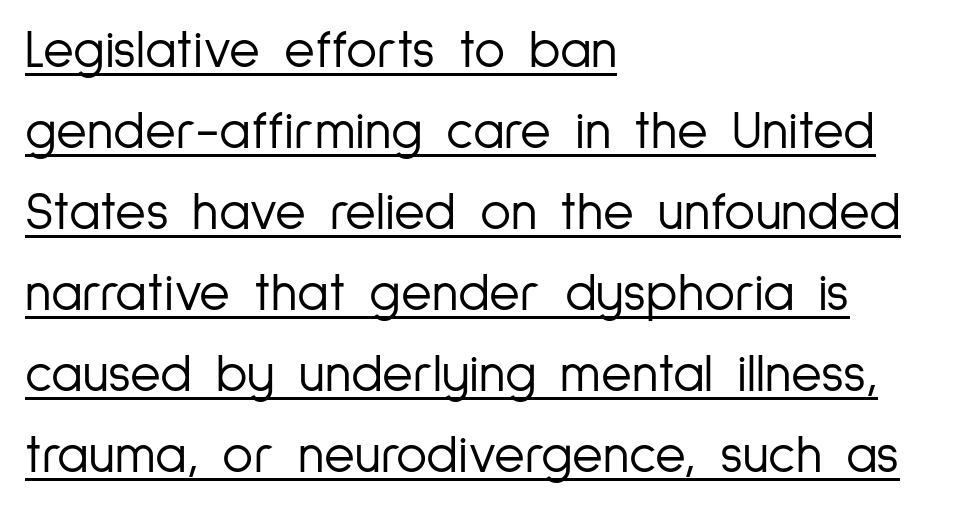
Observe the absence of serifs on each vertical stroke in this sample. Caption: standard tracking, unaltered. The letterforms sit at book weight or below. Layout note: lines flush left. Interline gaps are of average width in this sample.
